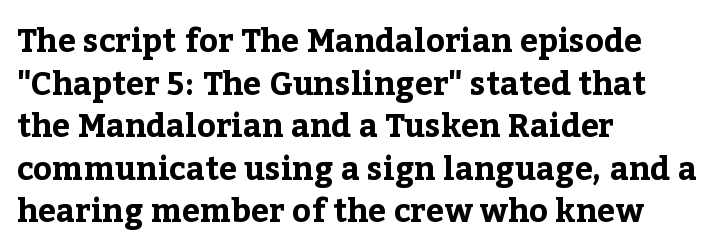
{"serif": "yes", "italic": "no", "bold": "yes", "weight": "bold", "width": "normal", "stroke_contrast": "low", "x_height": "medium", "monospaced": "no", "underline": "no", "align": "left", "line_spacing": "normal", "line_spacing_ratio": 1.33, "letter_spacing": "normal", "letter_spacing_em": 0.0, "glyph_px": 32}
